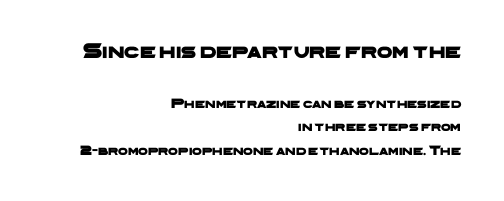
{"underline": "no", "align": "right", "line_spacing": "normal", "line_spacing_ratio": 1.68, "letter_spacing": "normal", "letter_spacing_em": 0.0, "larger_block": "first", "size_ratio": 1.57, "glyph_px": 22}
